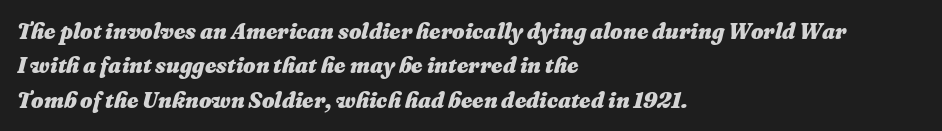
This sample keeps an unexceptional amount of space between lines. The glyphs have the mass of a bold cut. A classic flush-left, rag-right setting is used for this passage. The typography opts for an oblique posture over an upright one.
